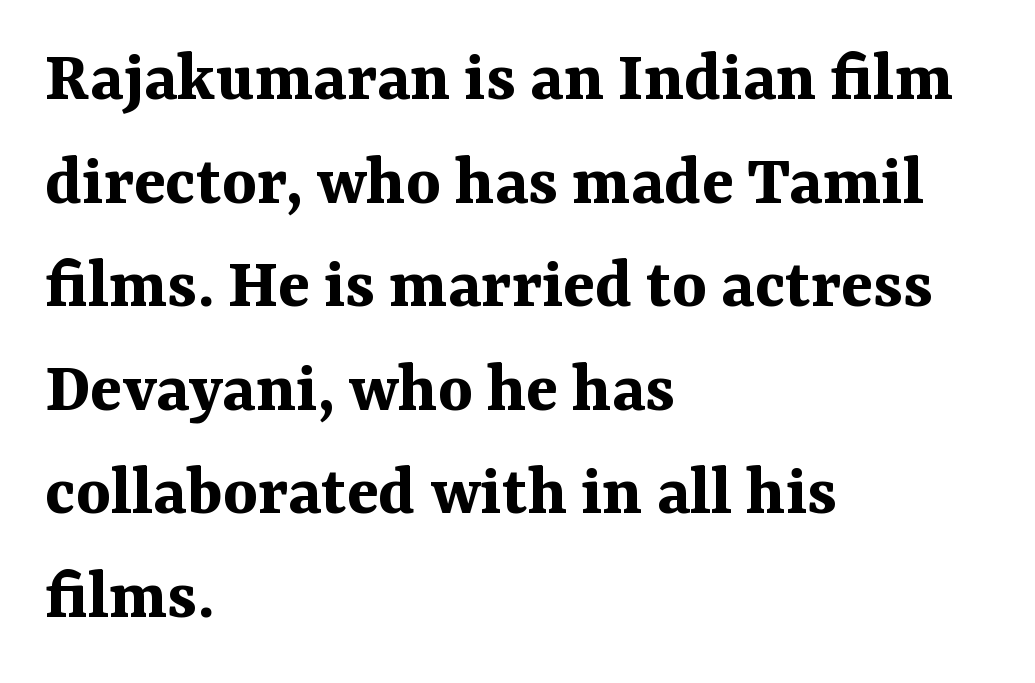
Chunky letters — that's bold for sure. Type style note: has serifs. Nope, not italic — everything's standing straight. Lines of text with bare space underneath. These lines keep a tight, regular rhythm from letter to letter.
